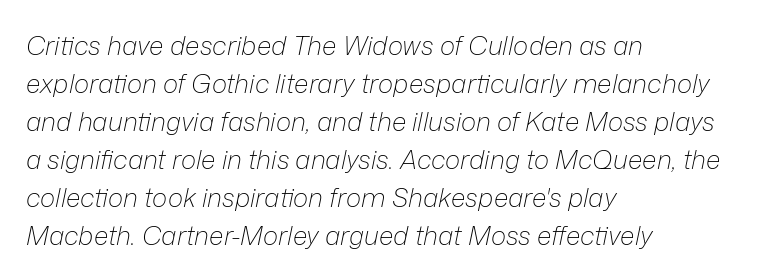
The image shows 26 px text type, italic (leaning right); set left-aligned, normal line spacing (1.46x), normal letter spacing, not underlined.
